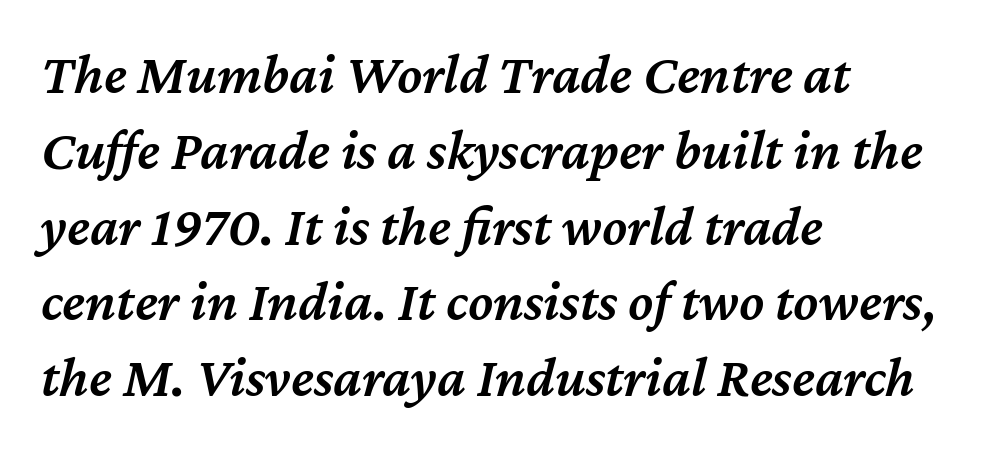
{"italic": "yes", "lean": "right", "slant_degrees": 12, "bold": "semi", "weight": "semibold", "width": "normal", "stroke_contrast": "medium", "x_height": "medium", "monospaced": "no", "underline": "no", "align": "left", "line_spacing": "normal", "line_spacing_ratio": 1.33, "letter_spacing": "normal", "letter_spacing_em": 0.0, "glyph_px": 57}
